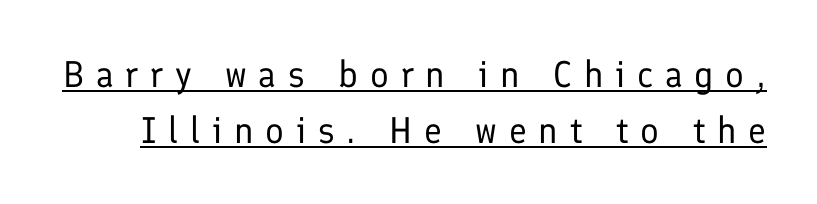
Q: Is the text bold? A: No.
Q: Is the text italic (slanted)? A: No, it is upright.
Q: Is the typeface a serif or a sans-serif typeface? A: Sans-serif.
Q: Is the text underlined? A: Yes.
Q: Is the spacing between letters normal or unusually wide? A: Unusually wide.
Q: Is the spacing between lines tight, normal or loose? A: Normal.
Q: Width (condensed, normal, or wide)? A: Normal.
Q: Stroke contrast? A: Low.
Q: x-height? A: Medium.
Q: Monospaced? A: No.
